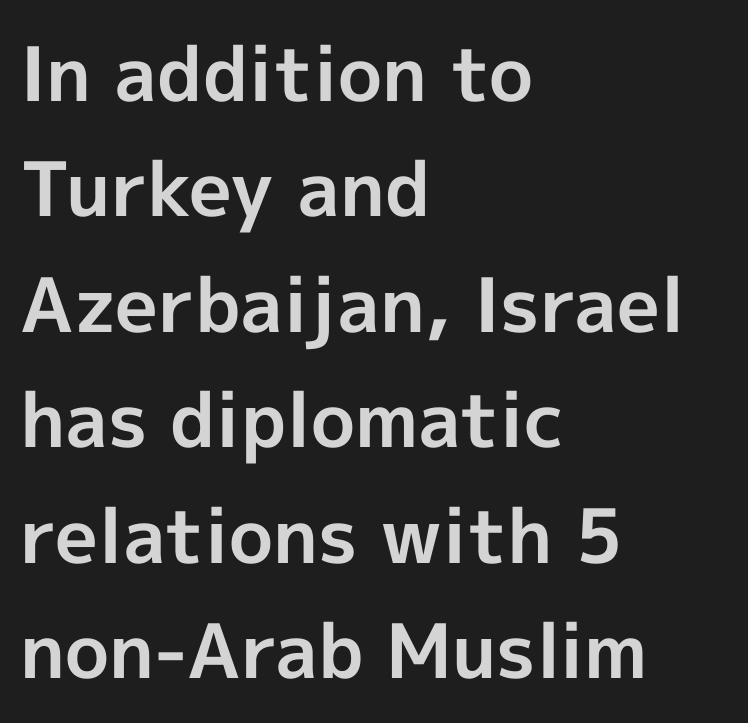
The image shows 75 px bold sans-serif type, upright; set left-aligned, normal line spacing (1.54x), normal letter spacing, not underlined; a medium x-height.
